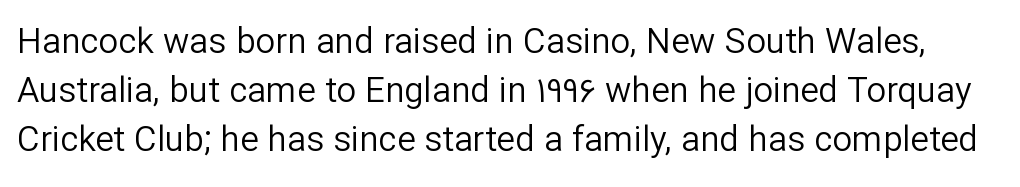
Q: Is the text bold? A: No.
Q: Is the text italic (slanted)? A: No, it is upright.
Q: Is the typeface a serif or a sans-serif typeface? A: Sans-serif.
Q: Is the text underlined? A: No.
Q: Is the spacing between letters normal or unusually wide? A: Normal.
Q: Is the spacing between lines tight, normal or loose? A: Normal.
Q: Width (condensed, normal, or wide)? A: Normal.
Q: Stroke contrast? A: Low.
Q: x-height? A: Medium.
Q: Monospaced? A: No.
